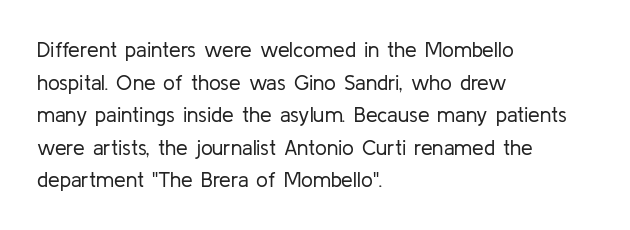
The axis of the letterforms is exactly vertical. Here the glyphs are tracked normally, forming tight word shapes. Descenders hang freely into open space. Line beginnings align vertically; line endings do not. The rows are spaced the way most documents space them.
